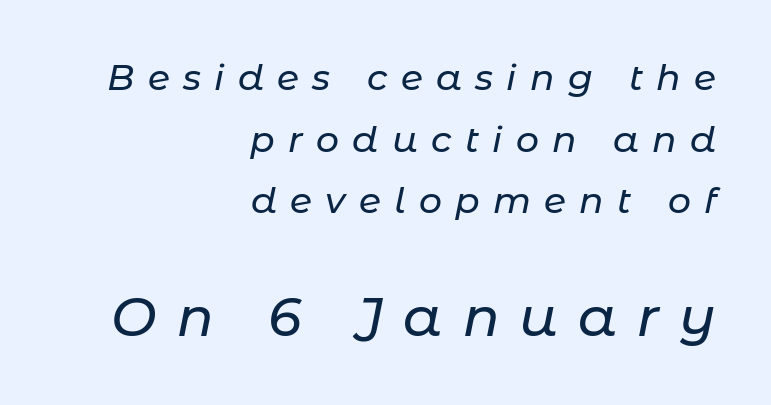
Q: Is the text italic (slanted)? A: Yes, it leans right by about 11 degrees.
Q: Is the text underlined? A: No.
Q: How is the paragraph aligned? A: Right-aligned.
Q: Is the spacing between letters normal or unusually wide? A: Unusually wide.
Q: Which block of text is set in a larger size, the first (top) or the second (bottom)? A: The second (bottom) one.
Q: Width (condensed, normal, or wide)? A: Normal.
Q: Stroke contrast? A: Low.
Q: x-height? A: Medium.
Q: Monospaced? A: No.
